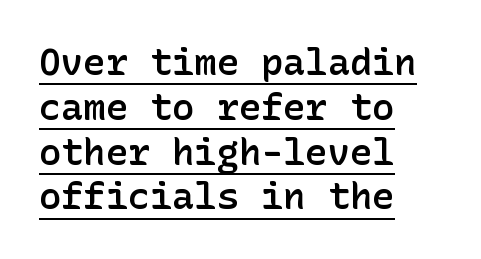
Q: Is the text bold? A: Semi-bold.
Q: Is the text italic (slanted)? A: No, it is upright.
Q: Is the typeface a serif or a sans-serif typeface? A: Sans-serif.
Q: Is the text underlined? A: Yes.
Q: How is the paragraph aligned? A: Left-aligned.
Q: Is the spacing between letters normal or unusually wide? A: Normal.
Q: Width (condensed, normal, or wide)? A: Normal.
Q: Stroke contrast? A: Low.
Q: x-height? A: Medium.
